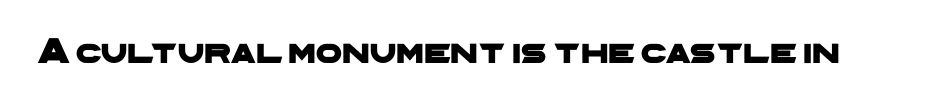
The image shows 37 px wide sans-serif type; set normal letter spacing, not underlined; low stroke contrast and a medium x-height.
